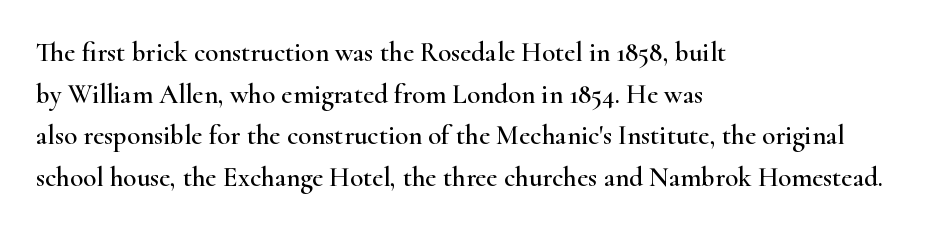
{"italic": "no", "underline": "no", "align": "left", "line_spacing": "normal", "line_spacing_ratio": 1.54, "letter_spacing": "normal", "letter_spacing_em": 0.0, "glyph_px": 27}
